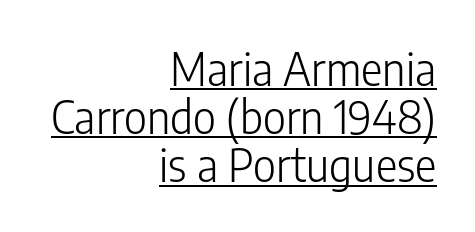
Horizontal bands of white between lines are thin slivers. The font sits on the lighter half of the weight spectrum, regular included. Every word sits above its own underline. Nope, not italic — everything's standing straight.
